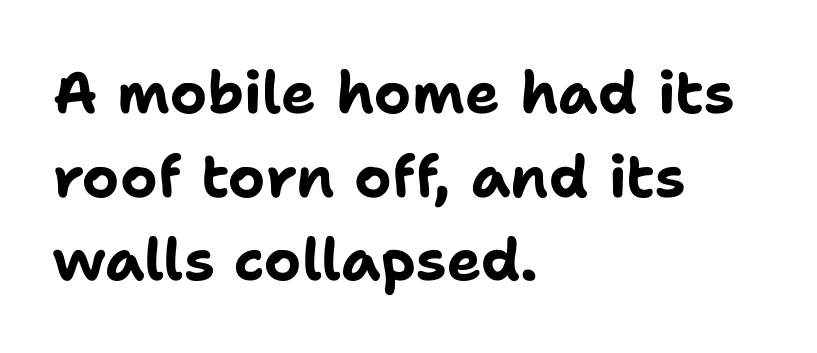
{"serif": "no", "italic": "no", "bold": "yes", "weight": "bold", "width": "normal", "stroke_contrast": "low", "x_height": "medium", "monospaced": "no", "underline": "no", "align": "left", "line_spacing": "normal", "line_spacing_ratio": 1.44, "letter_spacing": "normal", "letter_spacing_em": 0.0, "glyph_px": 58}
